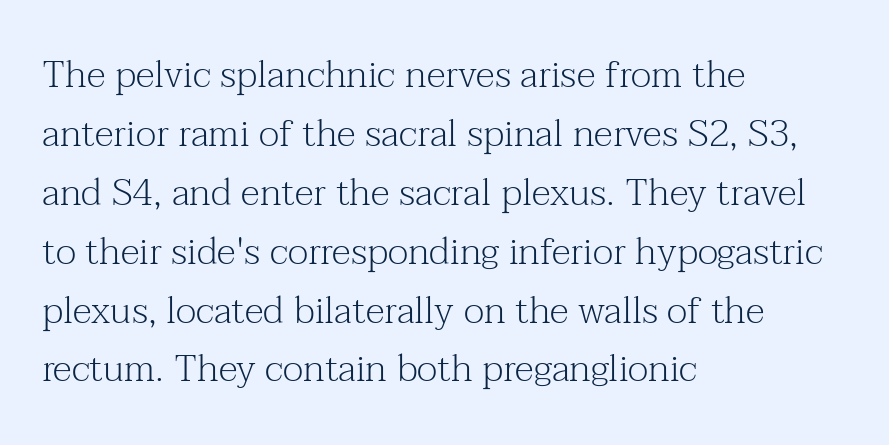
The image shows 38 px light serif type, upright; set left-aligned, normal line spacing (1.55x), normal letter spacing, not underlined; medium stroke contrast and a medium x-height.
